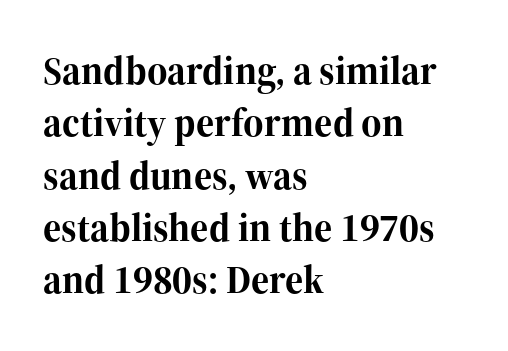
The image shows 39 px bold serif type, upright; set left-aligned, normal line spacing (1.34x), normal letter spacing, not underlined; high stroke contrast and a medium x-height.
